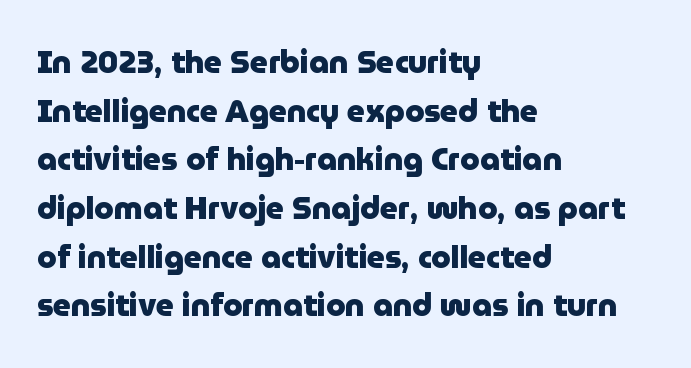
The image shows 31 px heavy sans-serif type, upright; set left-aligned, normal line spacing (1.57x), normal letter spacing, not underlined; low stroke contrast and a medium x-height.
